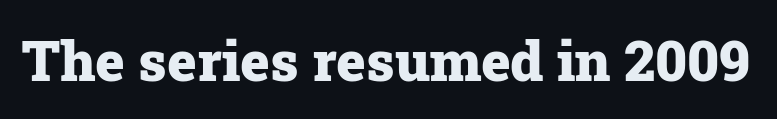
{"serif": "yes", "italic": "no", "bold": "yes", "weight": "heavy", "width": "normal", "stroke_contrast": "low", "x_height": "medium", "monospaced": "no", "underline": "no", "letter_spacing": "normal", "letter_spacing_em": 0.0, "glyph_px": 56}
